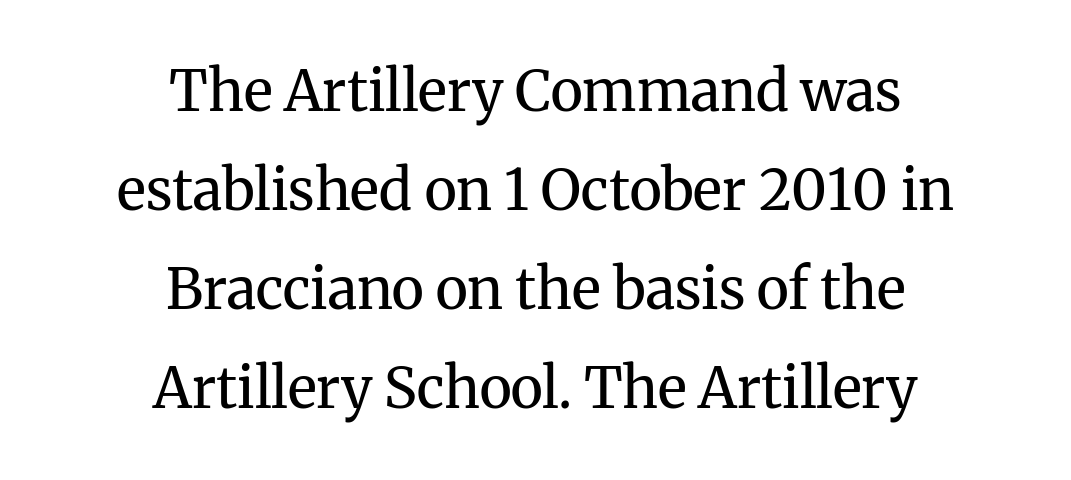
Q: Is the text bold? A: No.
Q: Is the text italic (slanted)? A: No, it is upright.
Q: Is the typeface a serif or a sans-serif typeface? A: Serif.
Q: Is the text underlined? A: No.
Q: How is the paragraph aligned? A: Centered.
Q: Is the spacing between letters normal or unusually wide? A: Normal.
Q: Width (condensed, normal, or wide)? A: Normal.
Q: Stroke contrast? A: Medium.
Q: x-height? A: Medium.
Q: Monospaced? A: No.
